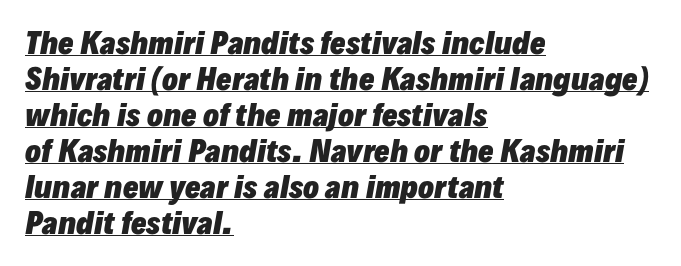
The image shows 29 px heavy type, italic (leaning right); set left-aligned, line spacing 1.24x, normal letter spacing, underlined; low stroke contrast and a medium x-height.
